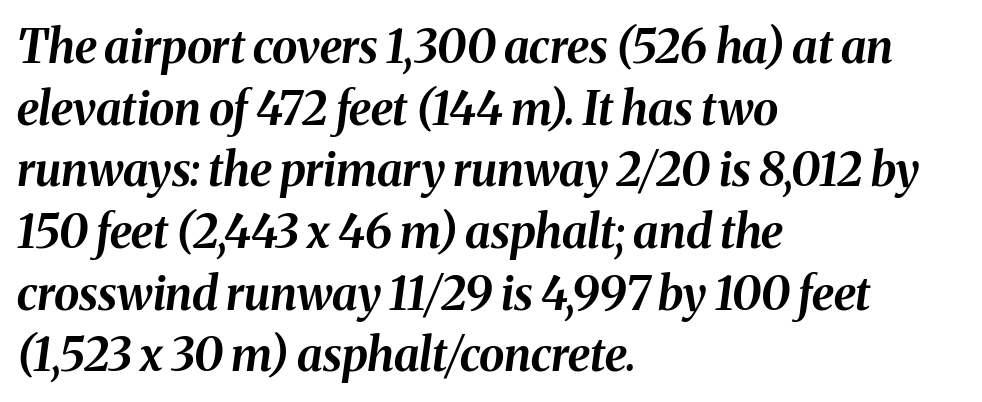
{"italic": "yes", "lean": "right", "slant_degrees": 8, "bold": "yes", "weight": "bold", "width": "normal", "stroke_contrast": "medium", "x_height": "medium", "monospaced": "no", "underline": "no", "align": "left", "line_spacing": "normal", "line_spacing_ratio": 1.34, "letter_spacing": "normal", "letter_spacing_em": 0.0, "glyph_px": 46}
